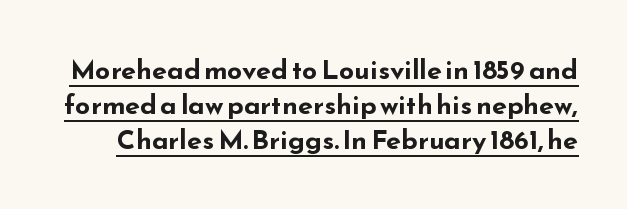
{"italic": "no", "bold": "yes", "underline": "yes", "line_spacing": "normal", "line_spacing_ratio": 1.29, "letter_spacing": "normal", "letter_spacing_em": 0.0, "glyph_px": 27}
